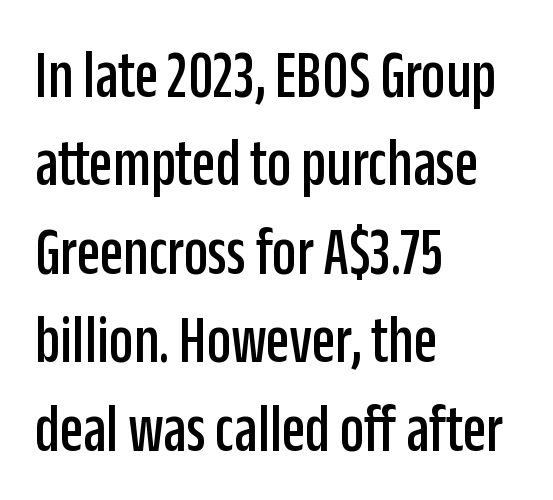
The image shows 68 px condensed sans-serif type, upright; set left-aligned, normal line spacing (1.3x), normal letter spacing, not underlined; low stroke contrast and a large x-height.
